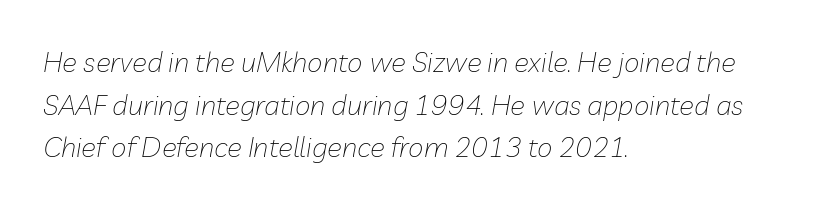
The image shows 28 px thin type, italic (leaning right); set left-aligned, normal line spacing (1.52x), normal letter spacing, not underlined; low stroke contrast and a medium x-height.
